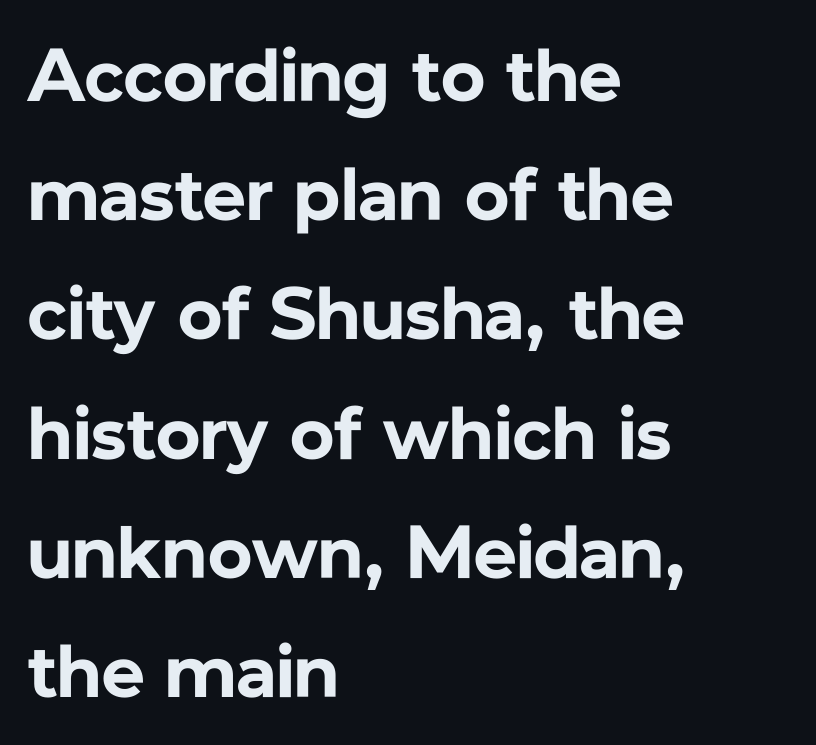
Q: Is the text bold? A: Yes.
Q: Is the text italic (slanted)? A: No, it is upright.
Q: Is the typeface a serif or a sans-serif typeface? A: Sans-serif.
Q: Is the text underlined? A: No.
Q: How is the paragraph aligned? A: Left-aligned.
Q: Is the spacing between letters normal or unusually wide? A: Normal.
Q: Is the spacing between lines tight, normal or loose? A: Normal.
Q: Width (condensed, normal, or wide)? A: Normal.
Q: Stroke contrast? A: Low.
Q: x-height? A: Medium.
Q: Monospaced? A: No.
